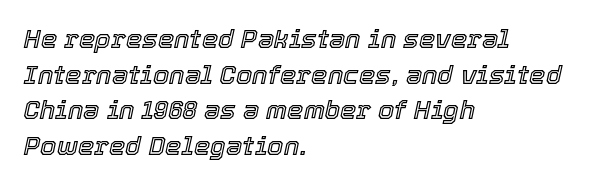
The image shows 26 px text type, italic (leaning right); set left-aligned, normal line spacing (1.37x), normal letter spacing, not underlined.
